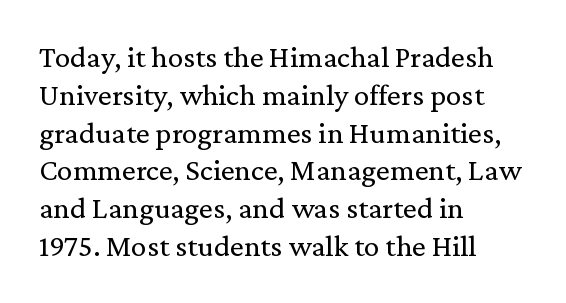
{"serif": "yes", "italic": "no", "bold": "no", "weight": "regular", "width": "normal", "stroke_contrast": "low", "x_height": "medium", "monospaced": "no", "underline": "no", "align": "left", "line_spacing_ratio": 1.22, "letter_spacing": "normal", "letter_spacing_em": 0.0, "glyph_px": 31}
